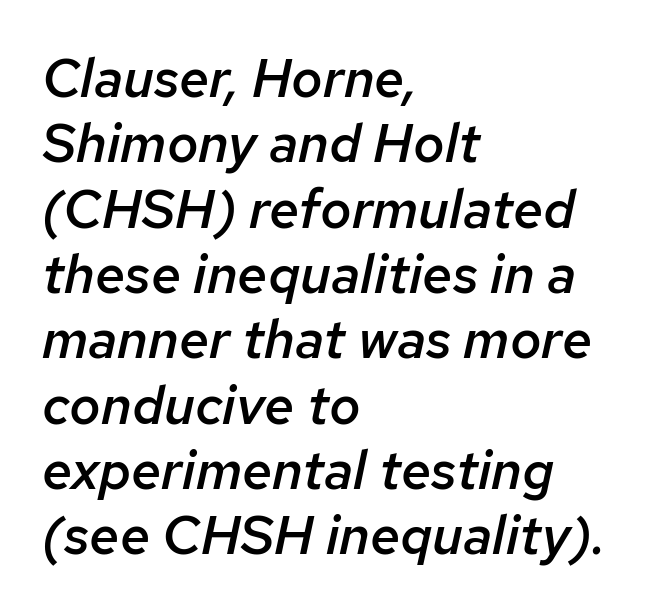
Q: Is the text bold? A: Semi-bold.
Q: Is the text italic (slanted)? A: Yes, it leans right by about 12 degrees.
Q: Is the text underlined? A: No.
Q: How is the paragraph aligned? A: Left-aligned.
Q: Is the spacing between letters normal or unusually wide? A: Normal.
Q: Width (condensed, normal, or wide)? A: Normal.
Q: Stroke contrast? A: Low.
Q: x-height? A: Medium.
Q: Monospaced? A: No.
